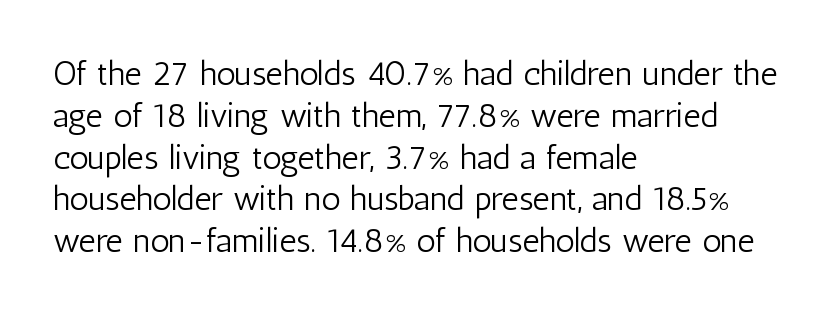
Q: Is the text bold? A: No.
Q: Is the text italic (slanted)? A: No, it is upright.
Q: Is the typeface a serif or a sans-serif typeface? A: Sans-serif.
Q: Is the text underlined? A: No.
Q: How is the paragraph aligned? A: Left-aligned.
Q: Is the spacing between letters normal or unusually wide? A: Normal.
Q: Width (condensed, normal, or wide)? A: Condensed.
Q: Stroke contrast? A: Low.
Q: x-height? A: Medium.
Q: Monospaced? A: No.
